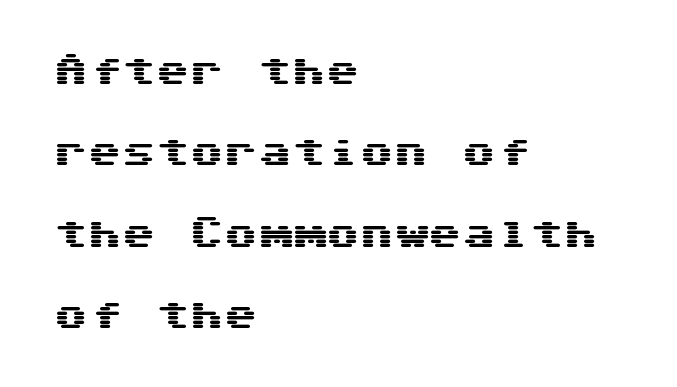
Lines of text with bare space underneath. To sum up the face: it is a sans, with no serifs. Nobody touched the tracking dial on this one. The type sits square on the baseline with zero lean. Students, observe: this is what heavily led, spacious text looks like.
